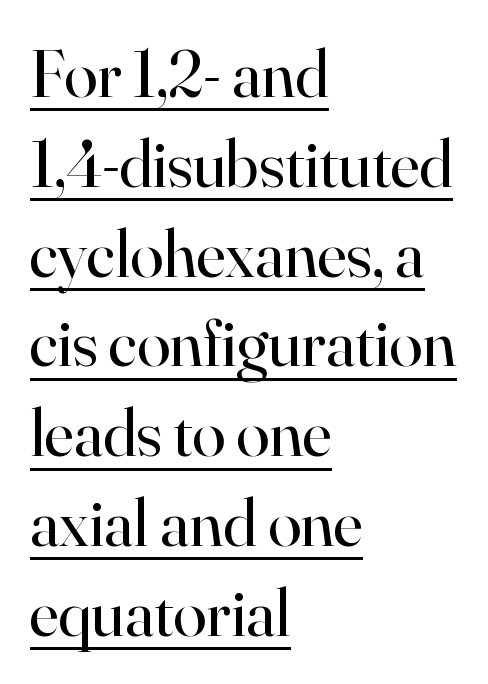
The image shows 68 px regular-weight serif type, upright; set left-aligned, normal line spacing (1.32x), normal letter spacing, underlined; high stroke contrast and a small x-height.
